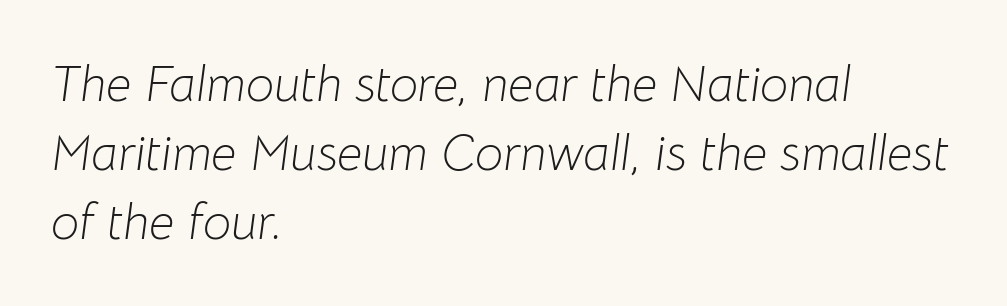
The image shows 50 px light type, italic (leaning right); set left-aligned, normal line spacing (1.38x), normal letter spacing, not underlined; low stroke contrast and a medium x-height.
